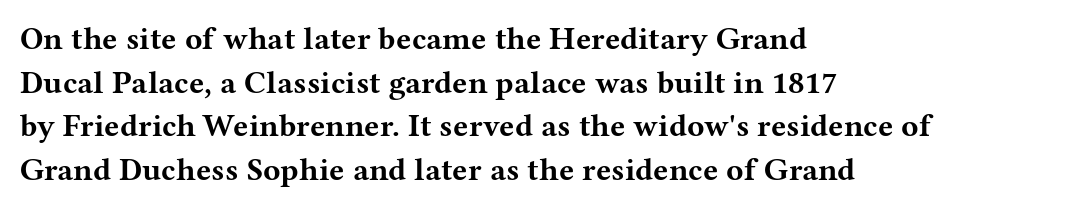
Here the glyphs are tracked normally, forming tight word shapes. You can tell from the footed stems that serif type was used. Reading down the column, the eye jumps a familiar distance to each next line. The zone under the glyphs is completely vacant.
